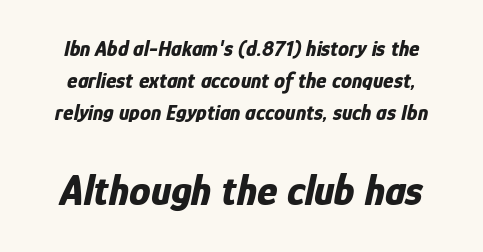
The face used here has a pronounced slope to its letters. The face used here is proportionally spaced, like ordinary book or web type. Line spacing here is normal. Standard letterfit; no display-style spreading of the glyphs. You'd pick this weight for a headline — it's a proper bold. The area under the type is left untouched.
